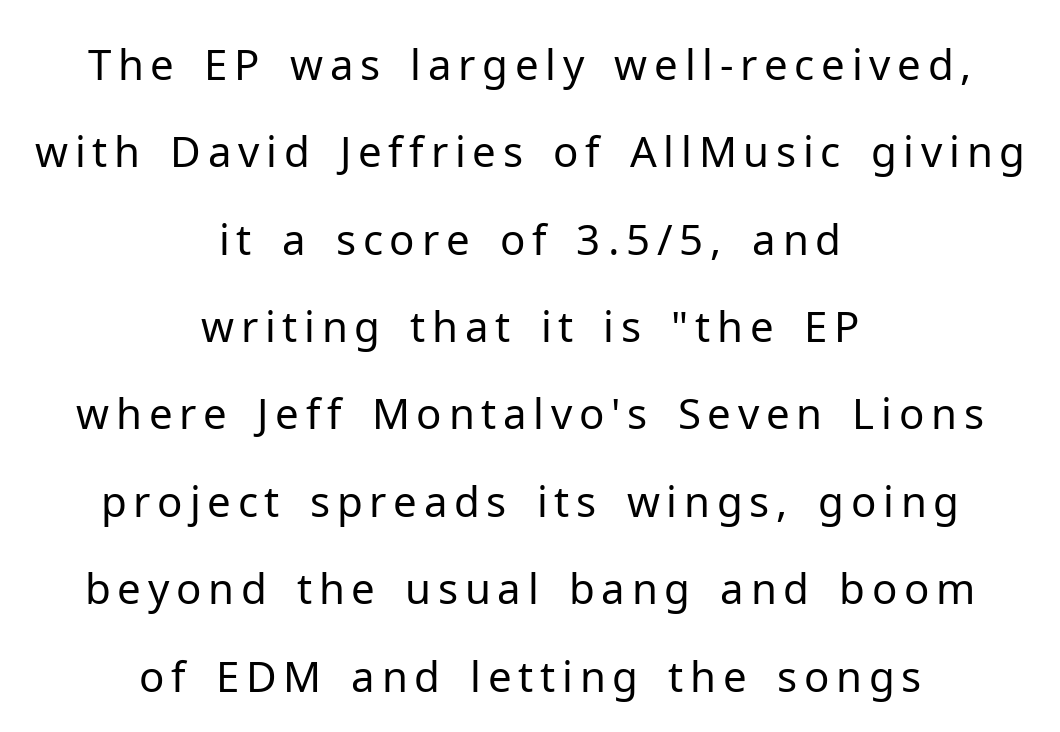
The image shows 42 px regular-weight sans-serif type, upright; set centered, loose line spacing (2.08x), not underlined; low stroke contrast and a medium x-height.
